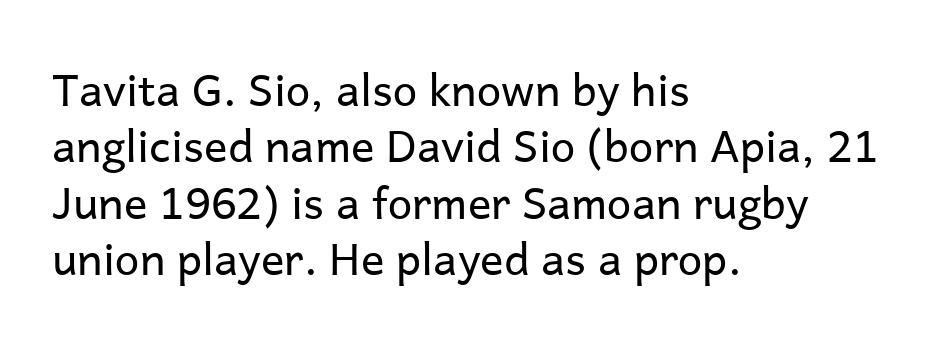
No letter is thick-stroked: the sample isn't bold. The rendering uses a moderate line-height, typical for paragraphs. The rendering uses natural spacing where letterforms have individual widths. Each line starts at the same left margin while the right side varies. In terms of letterform style, serifs are entirely absent.
